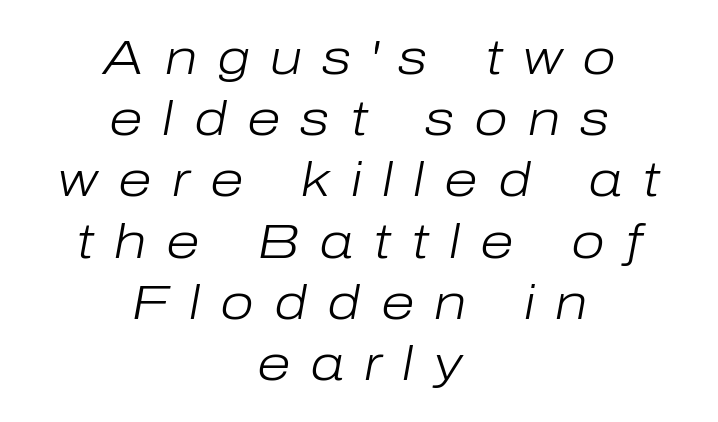
Q: Is the text bold? A: No.
Q: Is the text italic (slanted)? A: Yes, it leans right by about 10 degrees.
Q: Is the text underlined? A: No.
Q: How is the paragraph aligned? A: Centered.
Q: Is the spacing between letters normal or unusually wide? A: Unusually wide.
Q: Is the spacing between lines tight, normal or loose? A: Normal.
Q: Width (condensed, normal, or wide)? A: Normal.
Q: Stroke contrast? A: Low.
Q: x-height? A: Medium.
Q: Monospaced? A: No.
